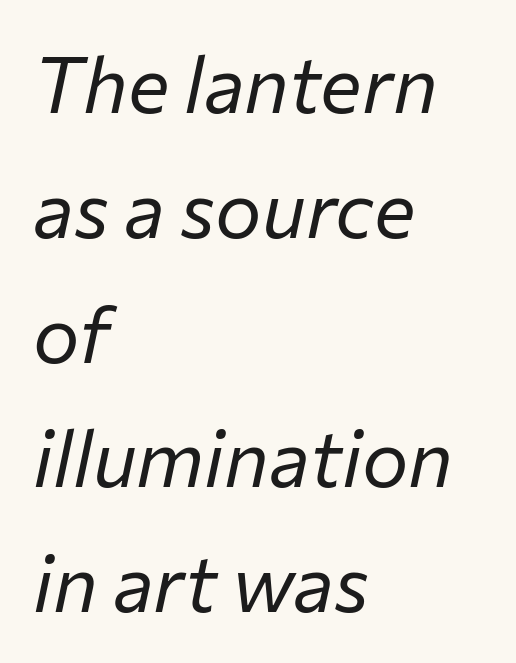
The image shows 78 px regular-weight type, italic (leaning right); set left-aligned, normal line spacing (1.6x), normal letter spacing, not underlined; low stroke contrast and a medium x-height.
